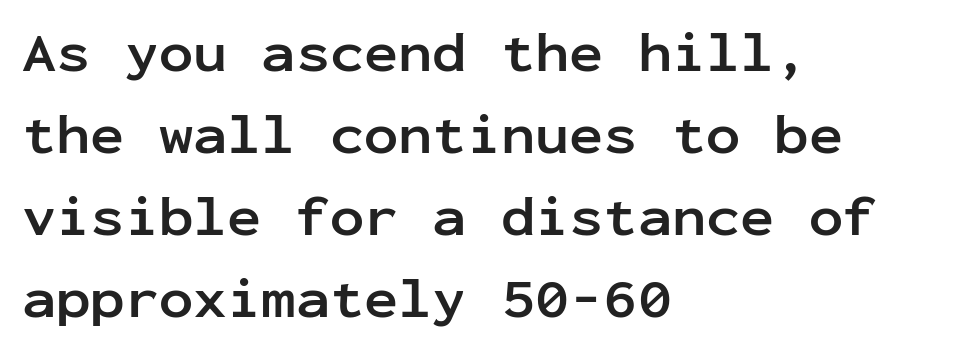
{"serif": "no", "italic": "no", "bold": "yes", "weight": "semibold", "width": "normal", "stroke_contrast": "low", "x_height": "medium", "monospaced": "yes", "underline": "no", "align": "left", "line_spacing": "normal", "line_spacing_ratio": 1.44, "letter_spacing": "normal", "letter_spacing_em": 0.0, "glyph_px": 57}
